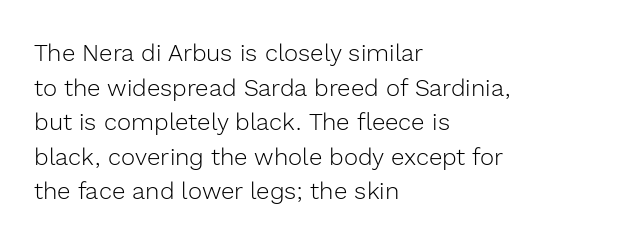
The image shows 24 px text type, upright; set left-aligned, normal line spacing (1.44x), normal letter spacing, not underlined.
